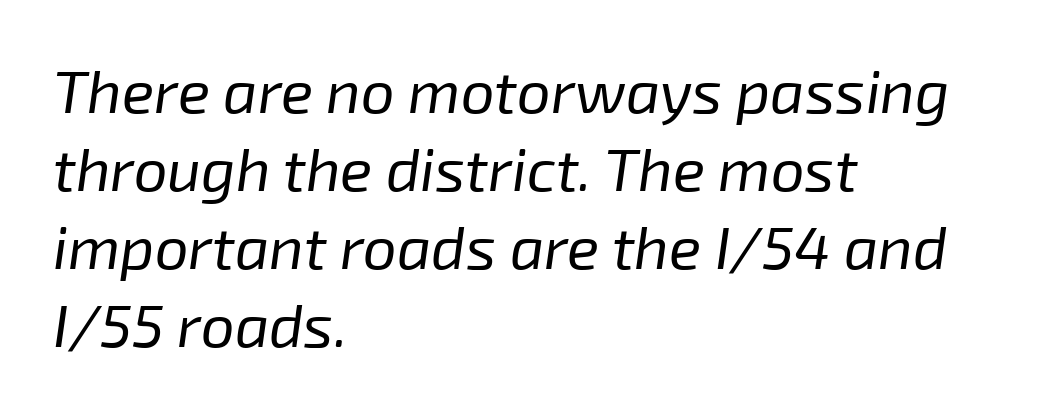
Q: Is the text bold? A: No.
Q: Is the text italic (slanted)? A: Yes, it leans right by about 8 degrees.
Q: Is the text underlined? A: No.
Q: How is the paragraph aligned? A: Left-aligned.
Q: Is the spacing between letters normal or unusually wide? A: Normal.
Q: Is the spacing between lines tight, normal or loose? A: Normal.
Q: Width (condensed, normal, or wide)? A: Normal.
Q: Stroke contrast? A: Low.
Q: x-height? A: Medium.
Q: Monospaced? A: No.
